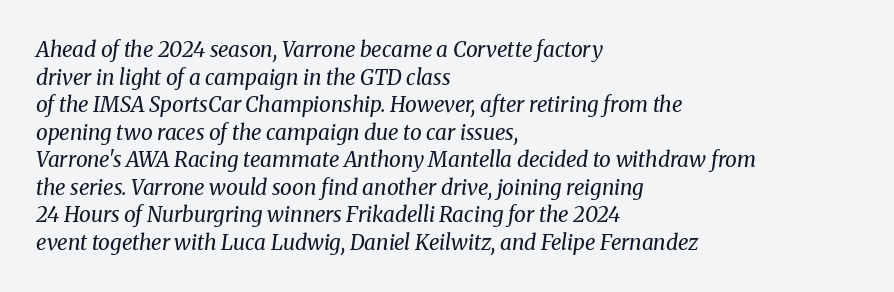
The image shows 21 px text type, italic (leaning right); set left-aligned, normal line spacing (1.31x), normal letter spacing, not underlined.
